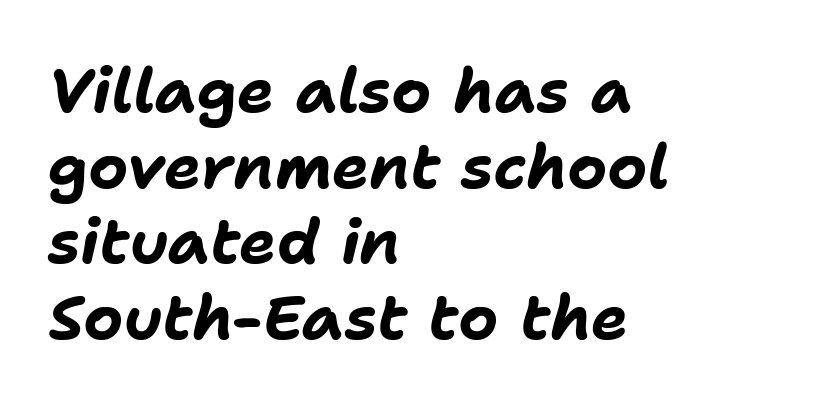
The image shows 62 px bold type, italic (leaning right); set left-aligned, line spacing 1.22x, normal letter spacing, not underlined; low stroke contrast and a medium x-height.
